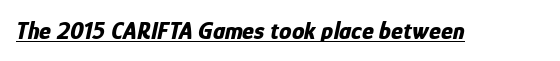
{"italic": "yes", "lean": "right", "slant_degrees": 12, "bold": "yes", "underline": "yes", "letter_spacing": "normal", "letter_spacing_em": 0.0, "glyph_px": 25}
